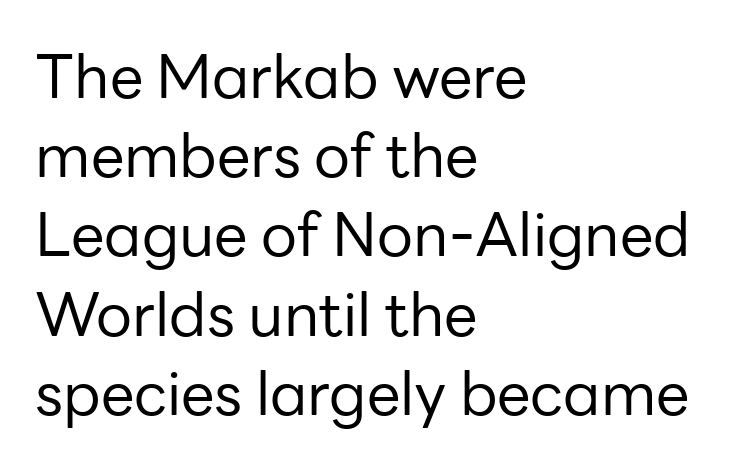
Q: Is the text bold? A: No.
Q: Is the text italic (slanted)? A: No, it is upright.
Q: Is the typeface a serif or a sans-serif typeface? A: Sans-serif.
Q: Is the text underlined? A: No.
Q: How is the paragraph aligned? A: Left-aligned.
Q: Is the spacing between letters normal or unusually wide? A: Normal.
Q: Is the spacing between lines tight, normal or loose? A: Normal.
Q: Width (condensed, normal, or wide)? A: Normal.
Q: Stroke contrast? A: Low.
Q: x-height? A: Medium.
Q: Monospaced? A: No.
